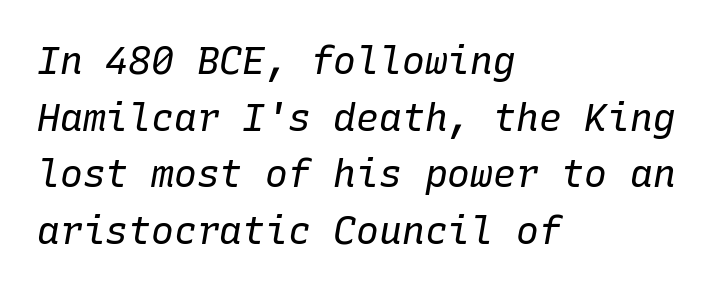
Q: Is the text bold? A: No.
Q: Is the text italic (slanted)? A: Yes, it leans right by about 10 degrees.
Q: Is the text underlined? A: No.
Q: How is the paragraph aligned? A: Left-aligned.
Q: Is the spacing between letters normal or unusually wide? A: Normal.
Q: Is the spacing between lines tight, normal or loose? A: Normal.
Q: Width (condensed, normal, or wide)? A: Normal.
Q: Stroke contrast? A: Low.
Q: x-height? A: Medium.
Q: Monospaced? A: Yes.
